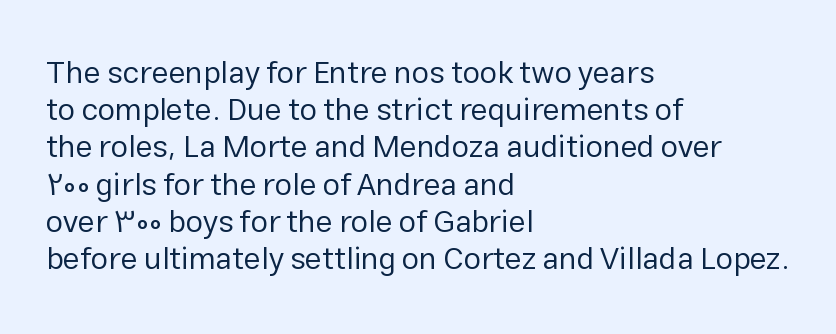
The image shows 31 px regular-weight sans-serif type, upright; set left-aligned, line spacing 1.2x, normal letter spacing, not underlined; low stroke contrast and a medium x-height.
